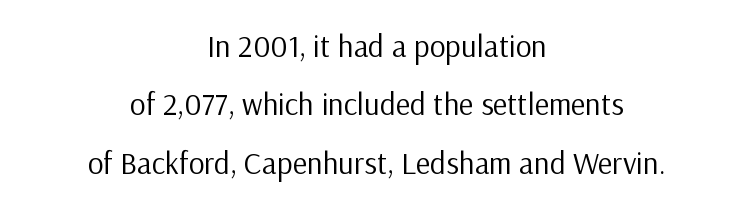
Descenders are the only things crossing below the line. Each word holds together tightly as a unit, with standard inter-letter gaps. Stroke mass is kept to a normal reading level or below. It's the straight-up-and-down kind of type.
